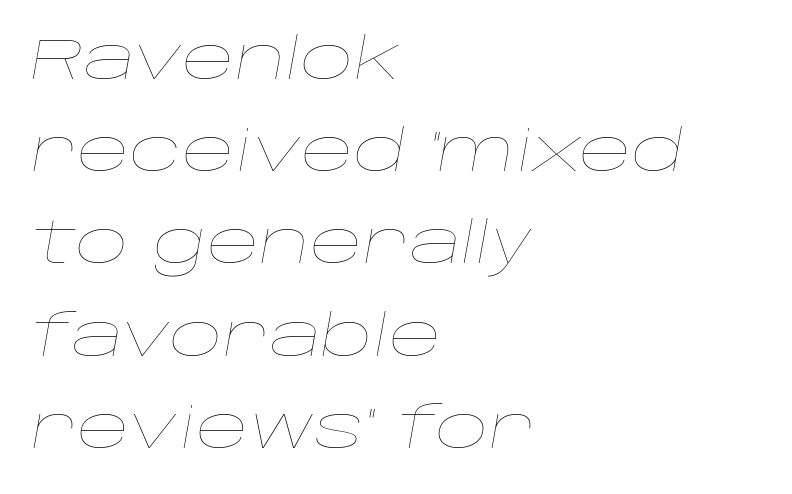
{"italic": "yes", "lean": "right", "slant_degrees": 10, "bold": "no", "weight": "thin", "width": "wide", "stroke_contrast": "low", "x_height": "large", "monospaced": "no", "underline": "no", "align": "left", "line_spacing": "normal", "line_spacing_ratio": 1.59, "letter_spacing": "normal", "letter_spacing_em": 0.0, "glyph_px": 58}
